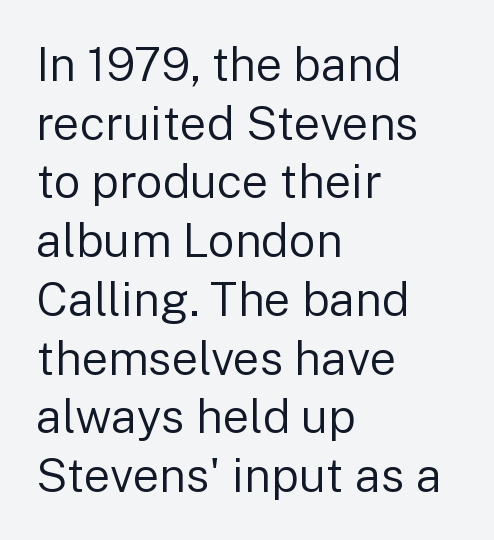
The image shows 47 px regular-weight sans-serif type, upright; set left-aligned, normal line spacing (1.25x), normal letter spacing, not underlined; low stroke contrast and a medium x-height.
